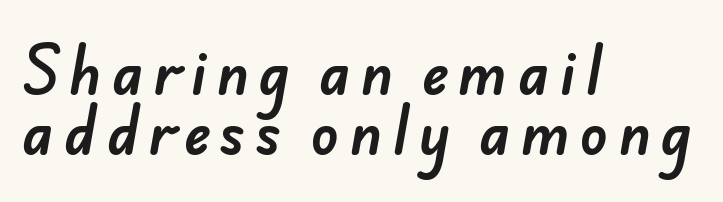
The lines are quadded left. In terms of letterform style, serifs are entirely absent. This sample has the flowing, uneven cadence of proportional lettering. Interline gaps are noticeably narrow in this sample. Quick note: underline off.
